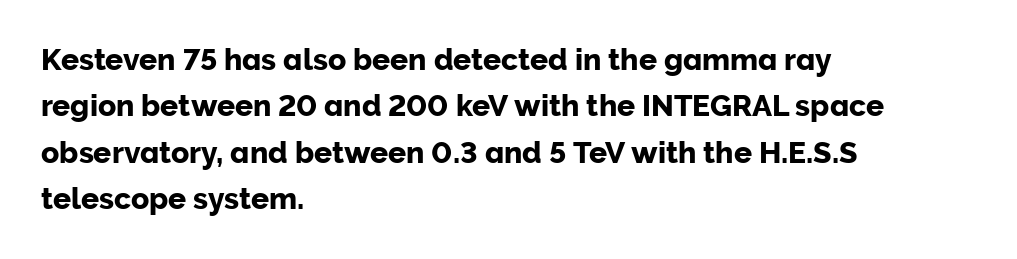
Q: Is the text italic (slanted)? A: No, it is upright.
Q: Is the typeface a serif or a sans-serif typeface? A: Sans-serif.
Q: Is the text underlined? A: No.
Q: How is the paragraph aligned? A: Left-aligned.
Q: Is the spacing between letters normal or unusually wide? A: Normal.
Q: Is the spacing between lines tight, normal or loose? A: Normal.
Q: Width (condensed, normal, or wide)? A: Normal.
Q: Stroke contrast? A: Low.
Q: x-height? A: Medium.
Q: Monospaced? A: No.
